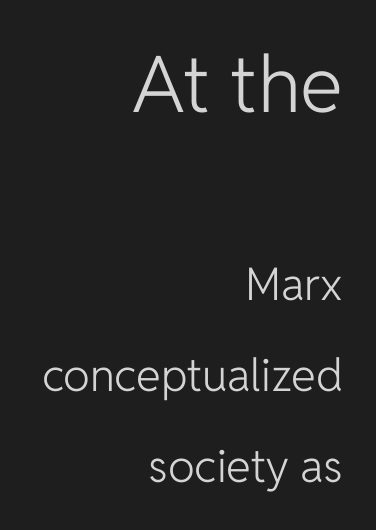
Q: Is the text bold? A: No.
Q: Is the text italic (slanted)? A: No, it is upright.
Q: Is the typeface a serif or a sans-serif typeface? A: Sans-serif.
Q: Is the text underlined? A: No.
Q: How is the paragraph aligned? A: Right-aligned.
Q: Is the spacing between letters normal or unusually wide? A: Normal.
Q: Is the spacing between lines tight, normal or loose? A: Loose.
Q: Which block of text is set in a larger size, the first (top) or the second (bottom)? A: The first (top) one.
Q: Width (condensed, normal, or wide)? A: Normal.
Q: Stroke contrast? A: Low.
Q: x-height? A: Medium.
Q: Monospaced? A: No.
